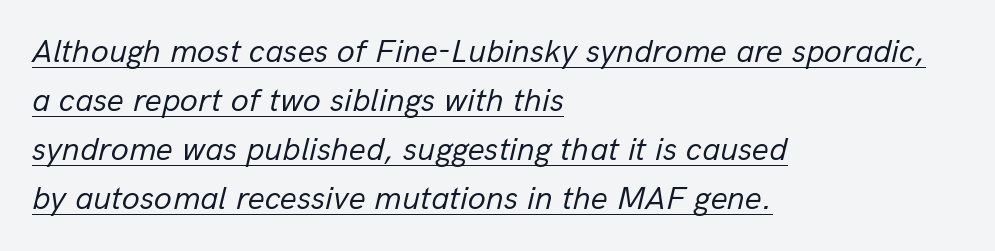
{"italic": "yes", "lean": "right", "slant_degrees": 13, "bold": "no", "weight": "regular", "width": "normal", "stroke_contrast": "low", "x_height": "medium", "monospaced": "no", "underline": "yes", "align": "left", "line_spacing": "normal", "line_spacing_ratio": 1.48, "letter_spacing": "normal", "letter_spacing_em": 0.0, "glyph_px": 33}
